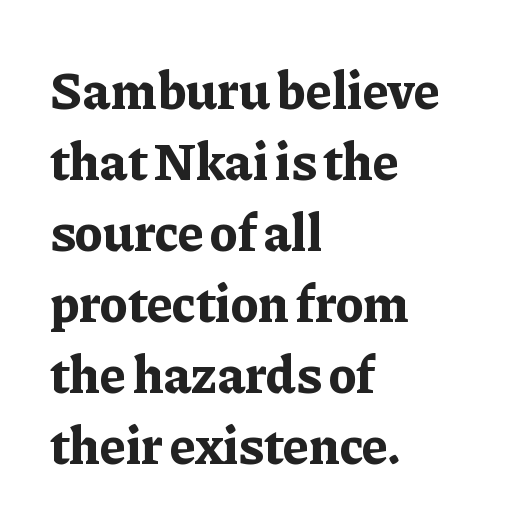
Q: Is the text bold? A: Yes.
Q: Is the text italic (slanted)? A: No, it is upright.
Q: Is the typeface a serif or a sans-serif typeface? A: Serif.
Q: Is the text underlined? A: No.
Q: How is the paragraph aligned? A: Left-aligned.
Q: Is the spacing between letters normal or unusually wide? A: Normal.
Q: Is the spacing between lines tight, normal or loose? A: Normal.
Q: Width (condensed, normal, or wide)? A: Normal.
Q: Stroke contrast? A: Low.
Q: x-height? A: Medium.
Q: Monospaced? A: No.
